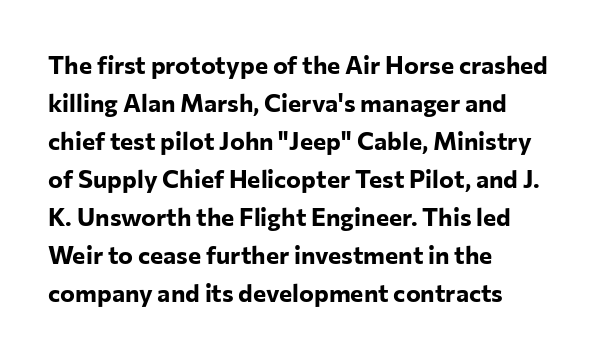
The image shows 25 px bold type, upright; set left-aligned, normal line spacing (1.52x), normal letter spacing, not underlined.
